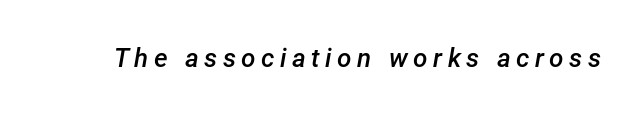
The image shows 26 px text type, italic (leaning right); set unusually wide letter spacing (+0.21 em), not underlined.
